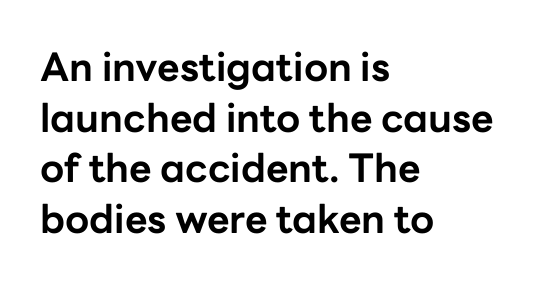
The image shows 39 px bold sans-serif type, upright; set left-aligned, normal line spacing (1.3x), normal letter spacing, not underlined; low stroke contrast and a medium x-height.
